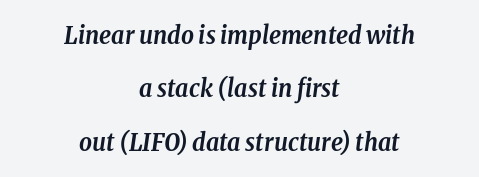
The designer dialed line spacing up above the default. The whitespace from short lines is split evenly between both sides. A typesetter would call this zero additional tracking. Designer's note — italics engaged.
